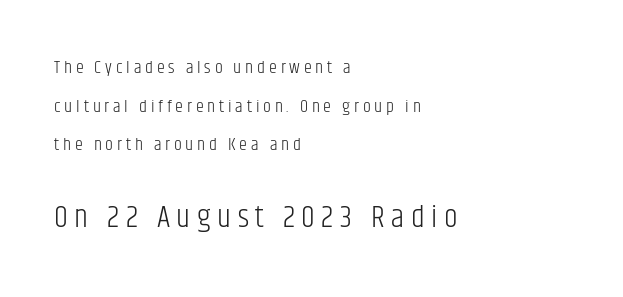
The designer gave the closing block more size than the opening block. Vertical spacing — loose. Spacing between characters has been opened up far beyond the box default. Every character sits straight up, as roman type does. Unlike a traditional serif, this face leaves its strokes unadorned. These lines are rendered in a variable-pitch font.
